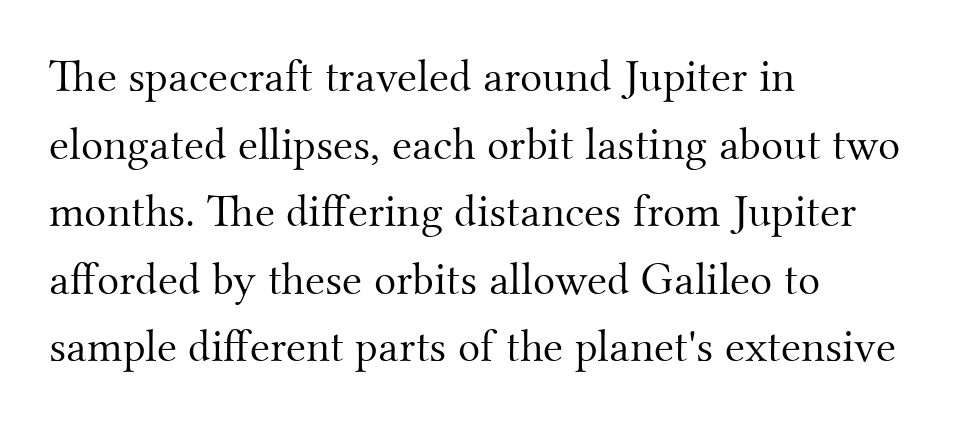
Q: Is the text bold? A: No.
Q: Is the text italic (slanted)? A: No, it is upright.
Q: Is the typeface a serif or a sans-serif typeface? A: Serif.
Q: Is the text underlined? A: No.
Q: How is the paragraph aligned? A: Left-aligned.
Q: Is the spacing between letters normal or unusually wide? A: Normal.
Q: Is the spacing between lines tight, normal or loose? A: Normal.
Q: Width (condensed, normal, or wide)? A: Normal.
Q: Stroke contrast? A: Medium.
Q: x-height? A: Small.
Q: Monospaced? A: No.
